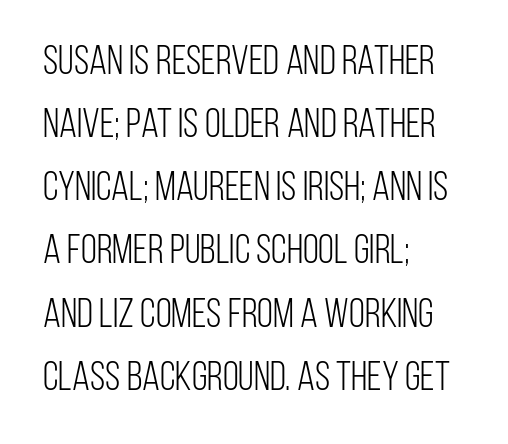
{"serif": "no", "italic": "no", "bold": "no", "weight": "light", "width": "condensed", "stroke_contrast": "low", "x_height": "large", "monospaced": "no", "underline": "no", "align": "left", "line_spacing": "normal", "line_spacing_ratio": 1.54, "letter_spacing": "normal", "letter_spacing_em": 0.0, "glyph_px": 41}
